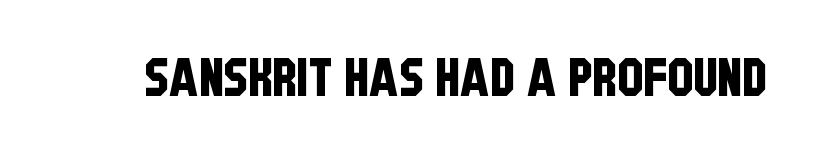
Q: Is the typeface a serif or a sans-serif typeface? A: Sans-serif.
Q: Is the text underlined? A: No.
Q: Is the spacing between letters normal or unusually wide? A: Normal.
Q: Width (condensed, normal, or wide)? A: Condensed.
Q: Stroke contrast? A: Low.
Q: x-height? A: Large.
Q: Monospaced? A: No.
